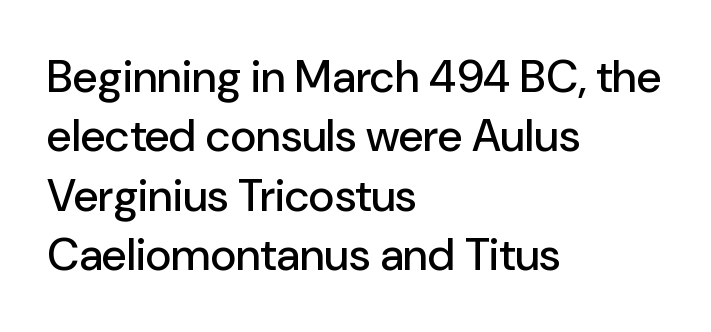
{"serif": "no", "italic": "no", "width": "normal", "stroke_contrast": "low", "x_height": "medium", "monospaced": "no", "underline": "no", "align": "left", "line_spacing": "normal", "line_spacing_ratio": 1.32, "letter_spacing": "normal", "letter_spacing_em": 0.0, "glyph_px": 45}
